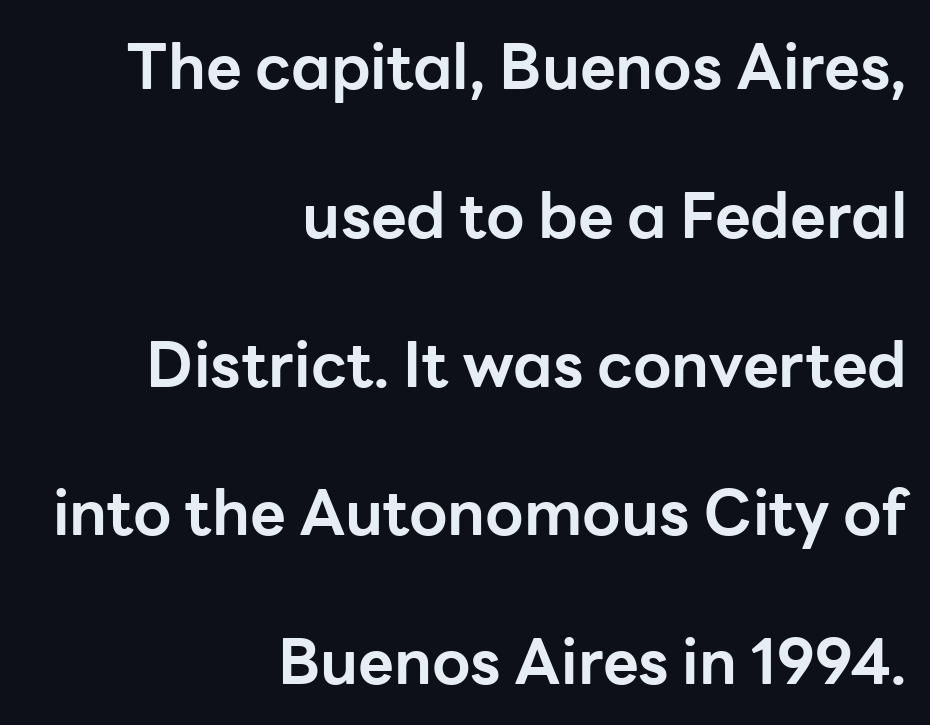
Q: Is the text bold? A: Yes.
Q: Is the text italic (slanted)? A: No, it is upright.
Q: Is the typeface a serif or a sans-serif typeface? A: Sans-serif.
Q: Is the text underlined? A: No.
Q: How is the paragraph aligned? A: Right-aligned.
Q: Is the spacing between letters normal or unusually wide? A: Normal.
Q: Is the spacing between lines tight, normal or loose? A: Loose.
Q: Width (condensed, normal, or wide)? A: Normal.
Q: Stroke contrast? A: Low.
Q: x-height? A: Medium.
Q: Monospaced? A: No.
